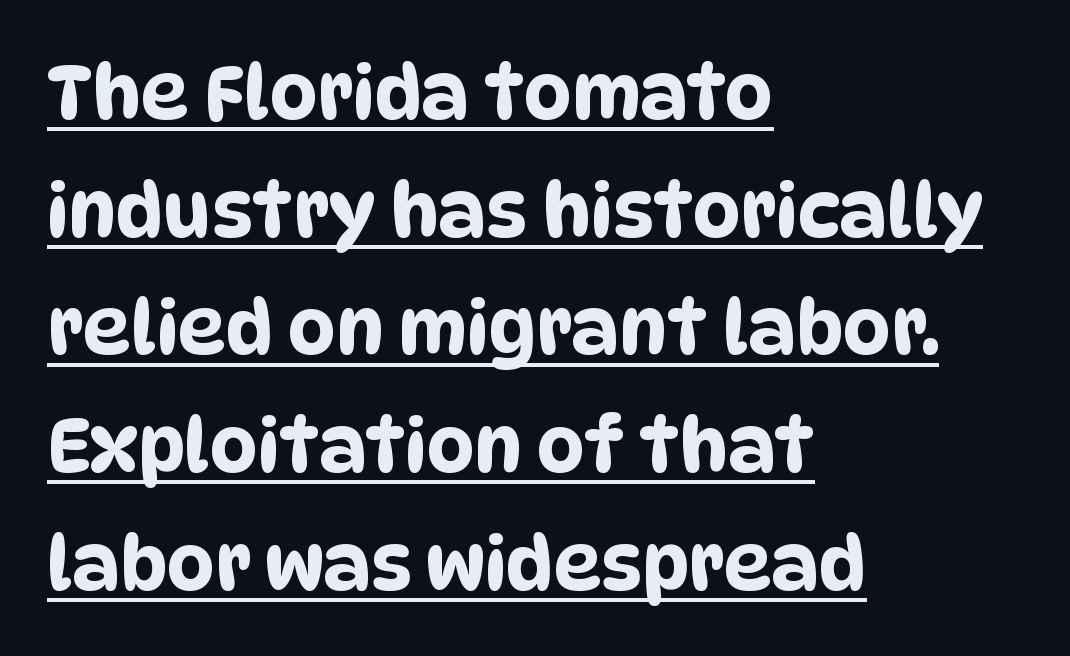
{"serif": "no", "width": "condensed", "stroke_contrast": "low", "x_height": "large", "monospaced": "no", "underline": "yes", "align": "left", "line_spacing": "normal", "line_spacing_ratio": 1.57, "letter_spacing": "normal", "letter_spacing_em": 0.0, "glyph_px": 75}
